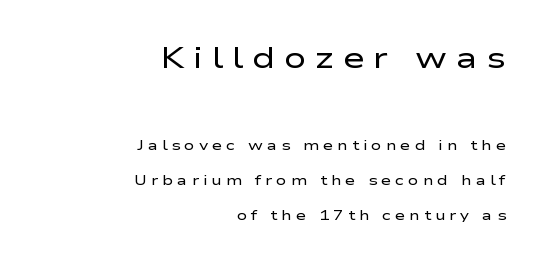
The image shows 30 px regular-weight, wide sans-serif type, upright; set right-aligned, loose line spacing (2.48x), unusually wide letter spacing (+0.28 em), not underlined; the first (top) block is 2.14x larger; low stroke contrast and a medium x-height.
